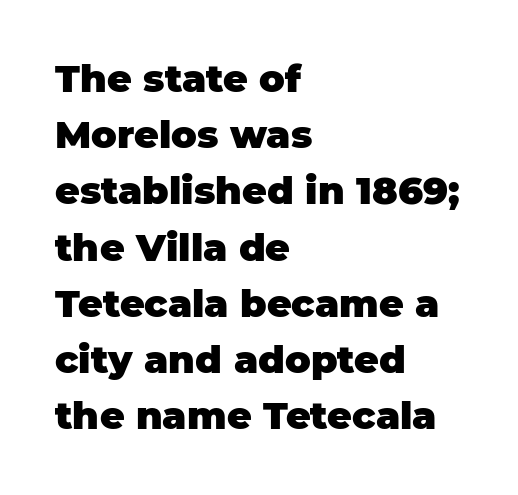
Q: Is the text bold? A: Yes.
Q: Is the text italic (slanted)? A: No, it is upright.
Q: Is the typeface a serif or a sans-serif typeface? A: Sans-serif.
Q: Is the text underlined? A: No.
Q: How is the paragraph aligned? A: Left-aligned.
Q: Is the spacing between letters normal or unusually wide? A: Normal.
Q: Is the spacing between lines tight, normal or loose? A: Normal.
Q: Width (condensed, normal, or wide)? A: Normal.
Q: Stroke contrast? A: Low.
Q: x-height? A: Large.
Q: Monospaced? A: No.
